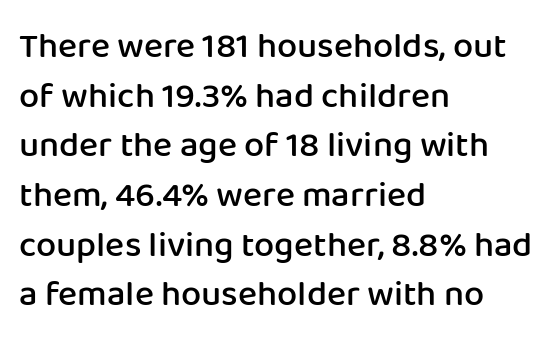
{"serif": "no", "italic": "no", "bold": "semi", "weight": "semibold", "width": "normal", "stroke_contrast": "low", "x_height": "medium", "monospaced": "no", "underline": "no", "align": "left", "line_spacing": "normal", "line_spacing_ratio": 1.38, "letter_spacing": "normal", "letter_spacing_em": 0.0, "glyph_px": 36}
